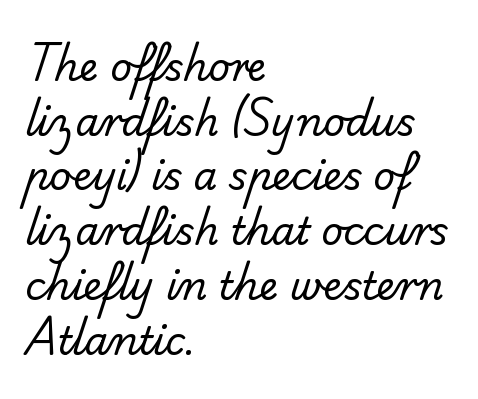
Q: Is the text bold? A: No.
Q: Is the typeface a serif or a sans-serif typeface? A: Sans-serif.
Q: Is the text underlined? A: No.
Q: How is the paragraph aligned? A: Left-aligned.
Q: Is the spacing between letters normal or unusually wide? A: Normal.
Q: Is the spacing between lines tight, normal or loose? A: Normal.
Q: Width (condensed, normal, or wide)? A: Normal.
Q: Stroke contrast? A: Low.
Q: x-height? A: Small.
Q: Monospaced? A: No.
